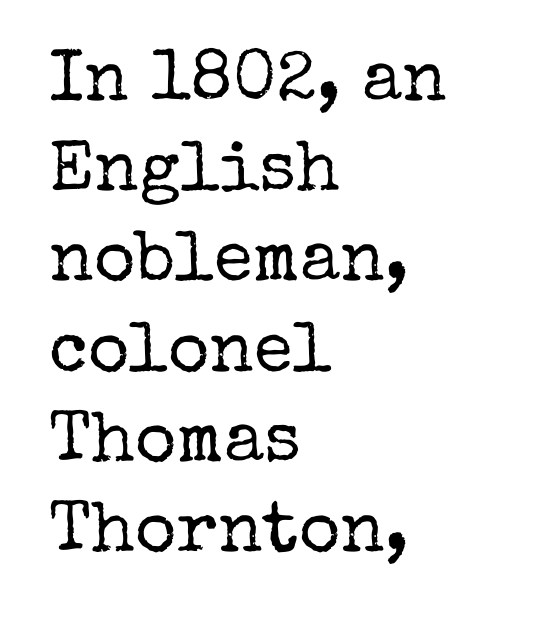
Q: Is the text bold? A: No.
Q: Is the text italic (slanted)? A: No, it is upright.
Q: Is the typeface a serif or a sans-serif typeface? A: Serif.
Q: Is the text underlined? A: No.
Q: How is the paragraph aligned? A: Left-aligned.
Q: Is the spacing between letters normal or unusually wide? A: Normal.
Q: Is the spacing between lines tight, normal or loose? A: Normal.
Q: Width (condensed, normal, or wide)? A: Normal.
Q: Stroke contrast? A: Low.
Q: x-height? A: Medium.
Q: Monospaced? A: No.
